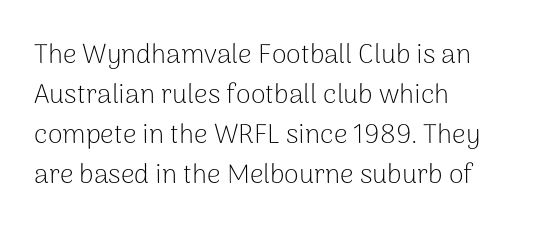
Q: Is the text bold? A: No.
Q: Is the text italic (slanted)? A: No, it is upright.
Q: Is the text underlined? A: No.
Q: How is the paragraph aligned? A: Left-aligned.
Q: Is the spacing between letters normal or unusually wide? A: Normal.
Q: Is the spacing between lines tight, normal or loose? A: Normal.
